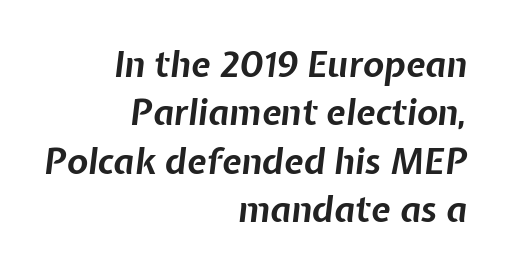
The image shows 35 px bold type, italic (leaning right); set right-aligned, normal line spacing (1.38x), normal letter spacing, not underlined; low stroke contrast and a medium x-height.
